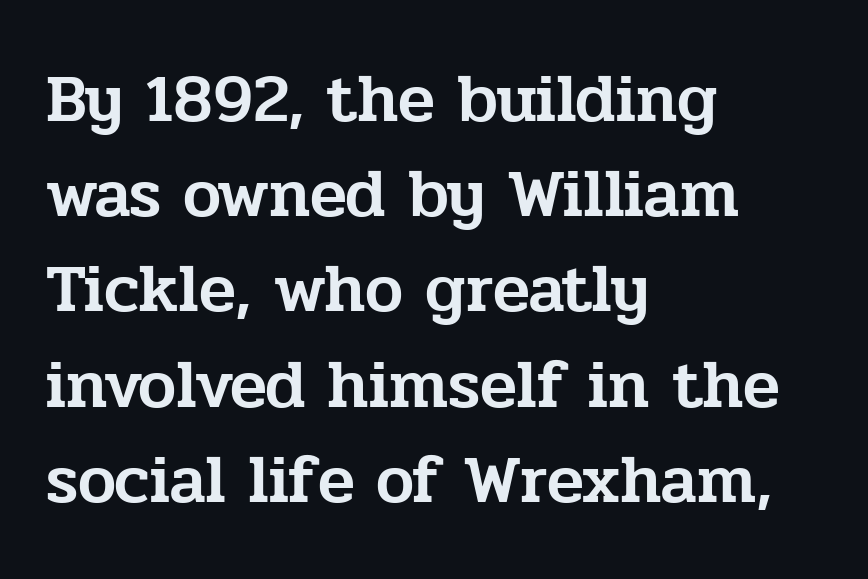
Q: Is the text italic (slanted)? A: No, it is upright.
Q: Is the typeface a serif or a sans-serif typeface? A: Serif.
Q: Is the text underlined? A: No.
Q: How is the paragraph aligned? A: Left-aligned.
Q: Is the spacing between letters normal or unusually wide? A: Normal.
Q: Is the spacing between lines tight, normal or loose? A: Normal.
Q: Width (condensed, normal, or wide)? A: Normal.
Q: Stroke contrast? A: Low.
Q: x-height? A: Medium.
Q: Monospaced? A: No.
